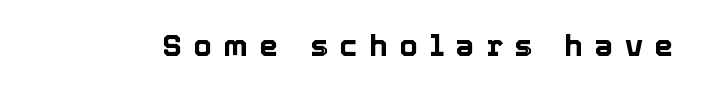
This is the regular roman posture of the typeface. The face used here is proportionally spaced, like ordinary book or web type. Underlining? Definitely not there. The letters are spread apart with noticeably loose tracking.
